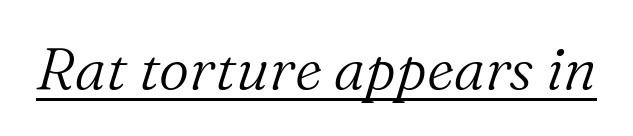
{"serif": "yes", "italic": "yes", "lean": "right", "slant_degrees": 16, "bold": "no", "weight": "light", "width": "normal", "stroke_contrast": "medium", "x_height": "medium", "monospaced": "no", "underline": "yes", "letter_spacing": "normal", "letter_spacing_em": 0.0, "glyph_px": 59}
